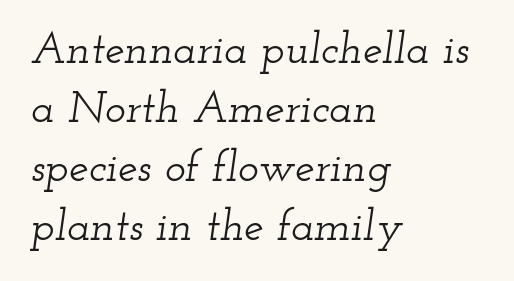
{"serif": "yes", "italic": "yes", "lean": "right", "slant_degrees": 12, "width": "wide", "stroke_contrast": "low", "x_height": "small", "monospaced": "no", "underline": "no", "align": "left", "line_spacing": "normal", "line_spacing_ratio": 1.34, "letter_spacing": "normal", "letter_spacing_em": 0.0, "glyph_px": 44}
